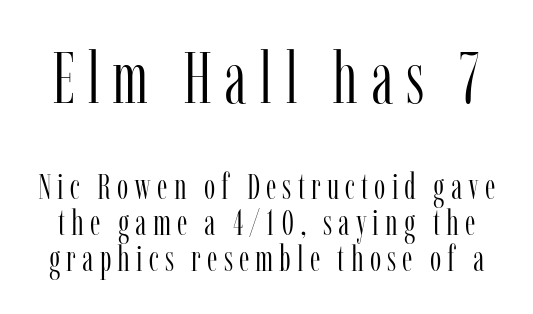
Q: Is the text bold? A: No.
Q: Is the text italic (slanted)? A: No, it is upright.
Q: Is the typeface a serif or a sans-serif typeface? A: Serif.
Q: Is the text underlined? A: No.
Q: Is the spacing between lines tight, normal or loose? A: Tight.
Q: Which block of text is set in a larger size, the first (top) or the second (bottom)? A: The first (top) one.
Q: Width (condensed, normal, or wide)? A: Condensed.
Q: Stroke contrast? A: Low.
Q: x-height? A: Medium.
Q: Monospaced? A: No.
